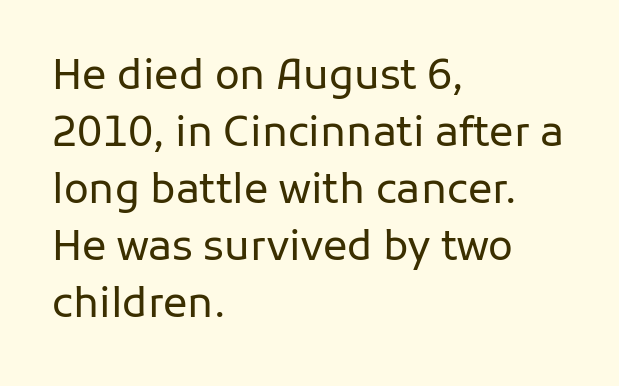
{"serif": "no", "italic": "no", "bold": "no", "weight": "regular", "width": "normal", "stroke_contrast": "low", "x_height": "medium", "monospaced": "no", "underline": "no", "align": "left", "line_spacing": "normal", "line_spacing_ratio": 1.39, "letter_spacing": "normal", "letter_spacing_em": 0.0, "glyph_px": 41}
